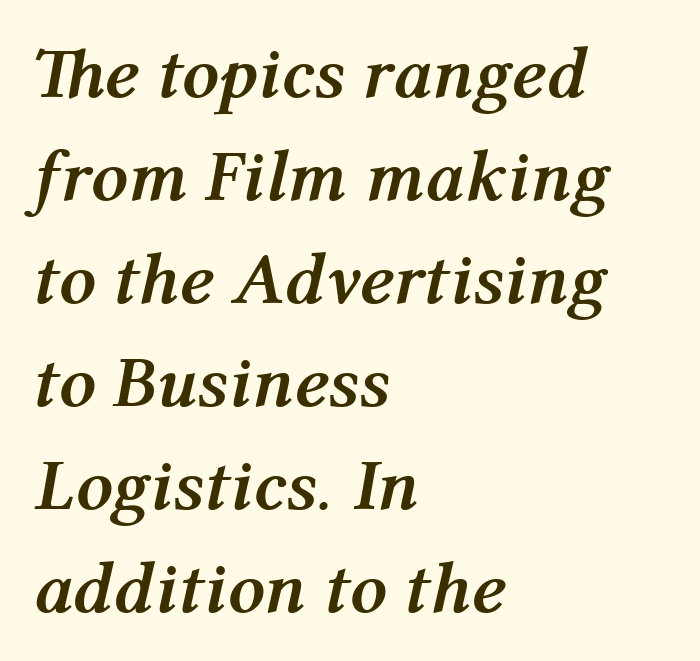
Q: Is the text bold? A: Yes.
Q: Is the text italic (slanted)? A: Yes, it leans right by about 12 degrees.
Q: Is the text underlined? A: No.
Q: How is the paragraph aligned? A: Left-aligned.
Q: Is the spacing between letters normal or unusually wide? A: Normal.
Q: Is the spacing between lines tight, normal or loose? A: Normal.
Q: Width (condensed, normal, or wide)? A: Normal.
Q: Stroke contrast? A: Medium.
Q: x-height? A: Medium.
Q: Monospaced? A: No.
